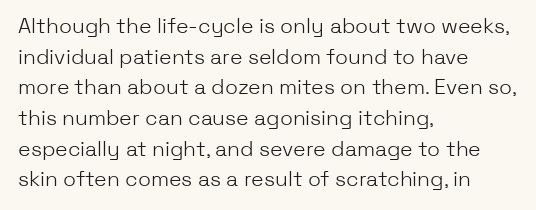
Q: Is the text bold? A: No.
Q: Is the text italic (slanted)? A: No, it is upright.
Q: Is the text underlined? A: No.
Q: How is the paragraph aligned? A: Left-aligned.
Q: Is the spacing between letters normal or unusually wide? A: Normal.
Q: Is the spacing between lines tight, normal or loose? A: Normal.
